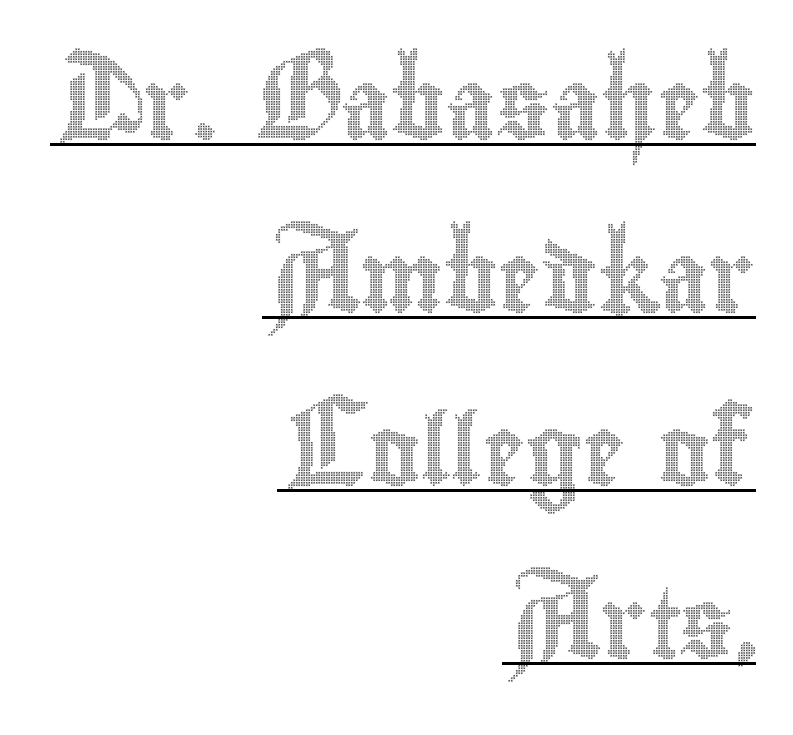
Q: Is the text italic (slanted)? A: No, it is upright.
Q: Is the text underlined? A: Yes.
Q: How is the paragraph aligned? A: Right-aligned.
Q: Is the spacing between letters normal or unusually wide? A: Normal.
Q: Is the spacing between lines tight, normal or loose? A: Loose.
Q: Width (condensed, normal, or wide)? A: Condensed.
Q: x-height? A: Small.
Q: Monospaced? A: No.
